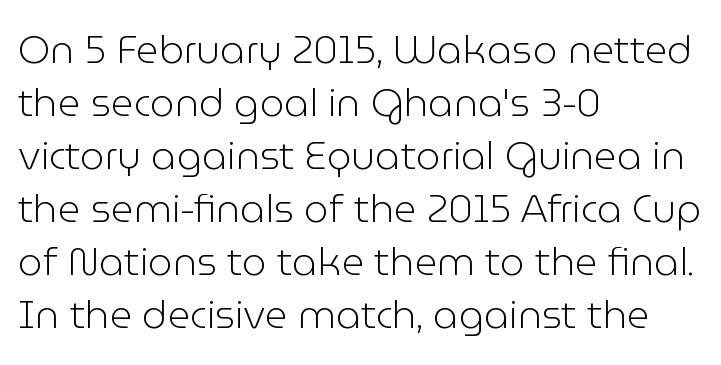
The type family on display is of the sans-serif kind. Each row of text sits above clean, open space. Where is the straight margin? On the left. The face used here is proportionally spaced, like ordinary book or web type. Regular leading. Italic? Not at all — the glyphs are vertical.
